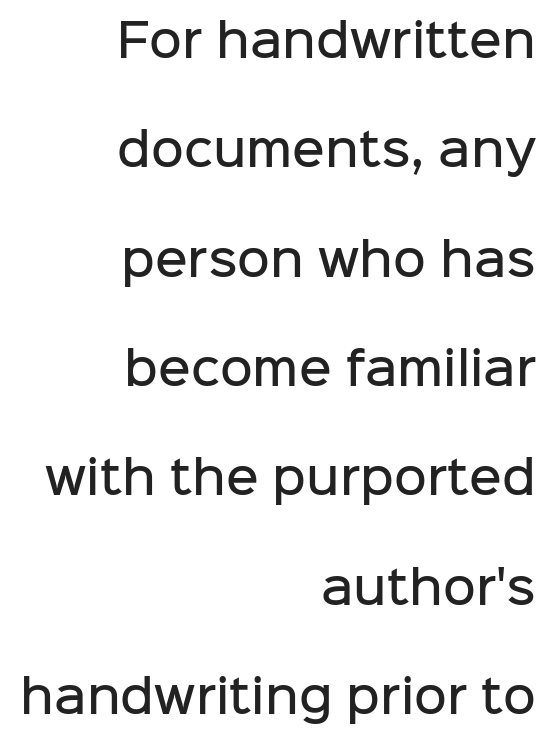
Posture: straight, roman, zero tilt. Proportional: the letters do not fall into vertical columns. The letters are semibold — heavier than regular but short of a full bold. Decoration check: the copy has no underline. What kind of face is this? One without serifs — a sans. Line endings align vertically; line beginnings do not.
